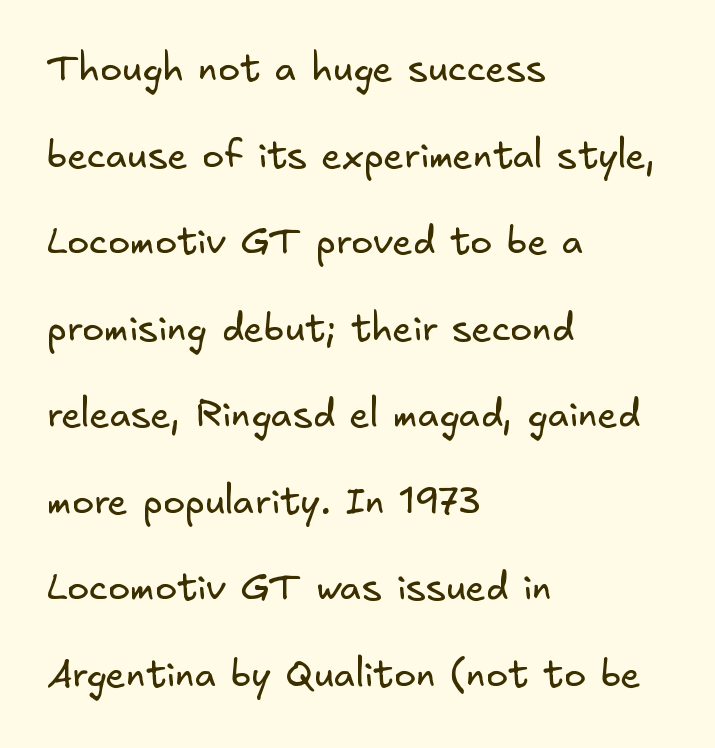
The image shows 37 px regular-weight sans-serif type; set left-aligned, loose line spacing (2.34x), normal letter spacing, not underlined; low stroke contrast and a small x-height.
